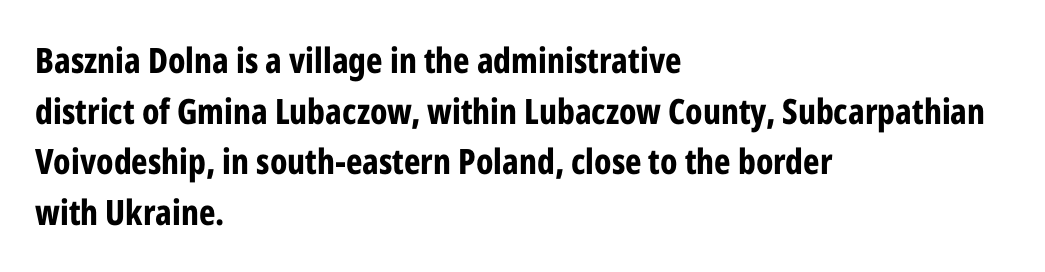
The image shows 35 px bold, condensed sans-serif type, upright; set left-aligned, normal line spacing (1.45x), normal letter spacing, not underlined; low stroke contrast and a medium x-height.
